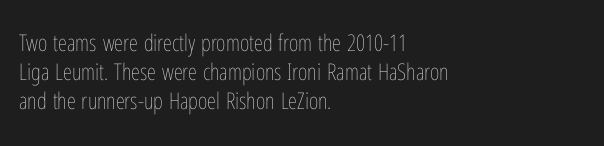
{"italic": "no", "bold": "no", "underline": "no", "align": "left", "line_spacing": "normal", "line_spacing_ratio": 1.27, "letter_spacing": "normal", "letter_spacing_em": 0.0, "glyph_px": 23}
